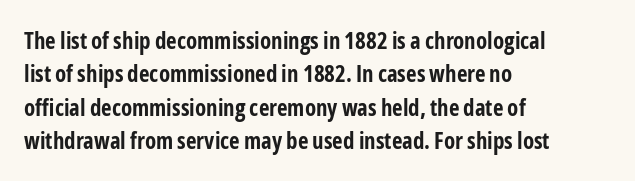
The image shows 23 px bold type, upright; set left-aligned, normal line spacing (1.45x), normal letter spacing, not underlined.
